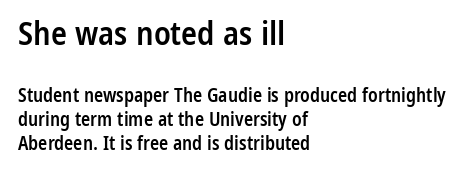
The image shows 33 px semibold, condensed sans-serif type, upright; set left-aligned, normal line spacing (1.26x), normal letter spacing, not underlined; the first (top) block is 1.74x larger; low stroke contrast and a medium x-height.
